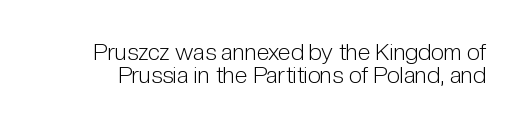
Check the space under the baseline: it is left empty. A typesetter would call this zero additional tracking. The space between consecutive lines is stingy. Unlike italic type, these characters show no tilt at all. The typesetting does not lean heavy: it is not bold.
